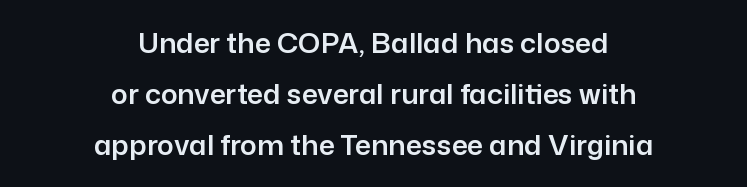
{"serif": "no", "italic": "no", "width": "normal", "stroke_contrast": "low", "x_height": "medium", "monospaced": "no", "underline": "no", "align": "center", "line_spacing_ratio": 1.83, "letter_spacing": "normal", "letter_spacing_em": 0.0, "glyph_px": 28}
